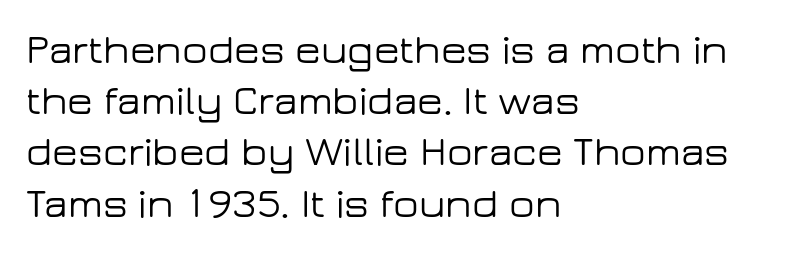
Q: Is the text italic (slanted)? A: No, it is upright.
Q: Is the typeface a serif or a sans-serif typeface? A: Sans-serif.
Q: Is the text underlined? A: No.
Q: How is the paragraph aligned? A: Left-aligned.
Q: Is the spacing between letters normal or unusually wide? A: Normal.
Q: Width (condensed, normal, or wide)? A: Wide.
Q: Stroke contrast? A: Low.
Q: x-height? A: Medium.
Q: Monospaced? A: No.
